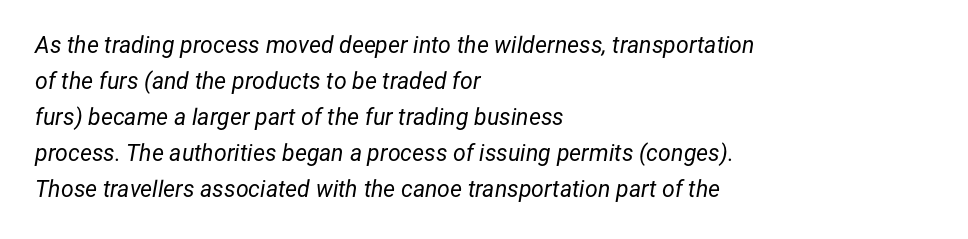
This rendering features lettering with no underline. The strokes carry an ordinary text weight at most. Does the lettering tilt? It does — this is italic. If you measured baseline to baseline, you'd find a middling distance. Reading down the block, your eye returns to a fixed left position each line.
